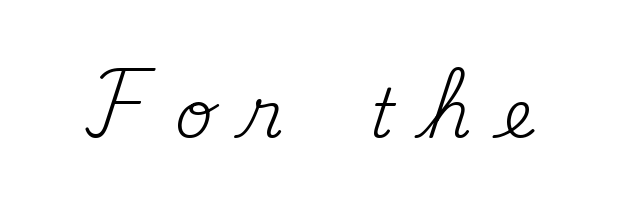
{"serif": "yes", "bold": "no", "weight": "regular", "width": "normal", "stroke_contrast": "medium", "x_height": "small", "monospaced": "no", "underline": "no", "letter_spacing": "wide", "letter_spacing_em": 0.48, "glyph_px": 67}
